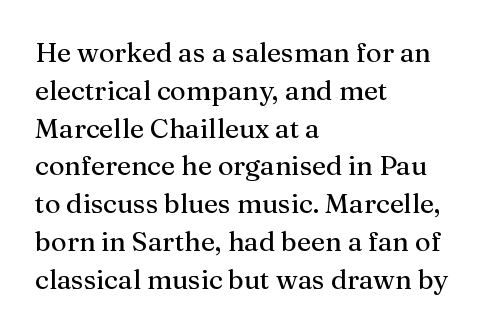
The ragged edge is on the right, which tells us the setting is flush left. Underline: absent. Does the leading feel generous? No, just average. The type is set solid horizontally, with unmodified tracking.
